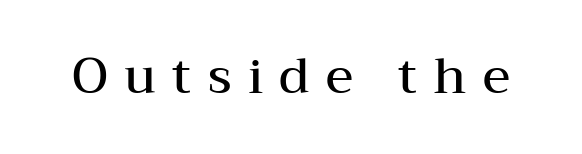
The image shows 49 px semibold, wide serif type, upright; set unusually wide letter spacing (+0.33 em), not underlined; medium stroke contrast and a medium x-height.
